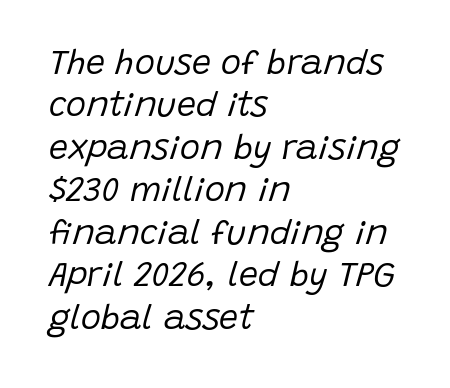
{"italic": "yes", "lean": "right", "slant_degrees": 15, "bold": "no", "weight": "regular", "width": "normal", "stroke_contrast": "low", "x_height": "large", "monospaced": "no", "underline": "no", "align": "left", "line_spacing": "normal", "line_spacing_ratio": 1.25, "letter_spacing": "normal", "letter_spacing_em": 0.0, "glyph_px": 34}
